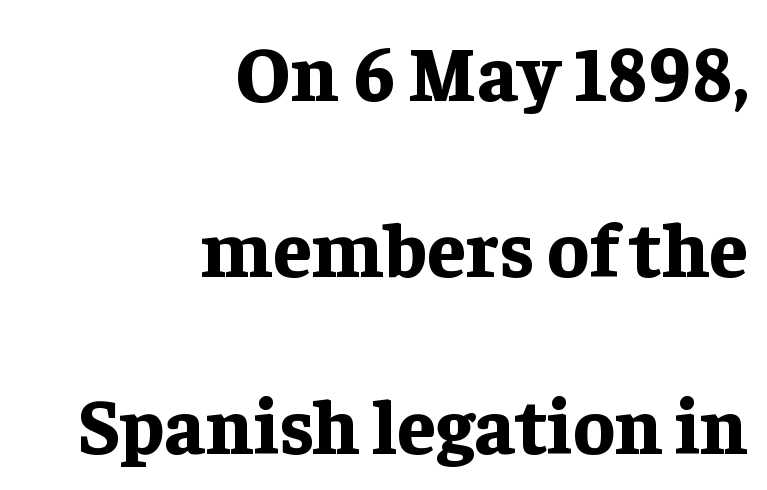
The image shows 78 px bold serif type, upright; set right-aligned, loose line spacing (2.26x), normal letter spacing, not underlined; low stroke contrast and a medium x-height.
